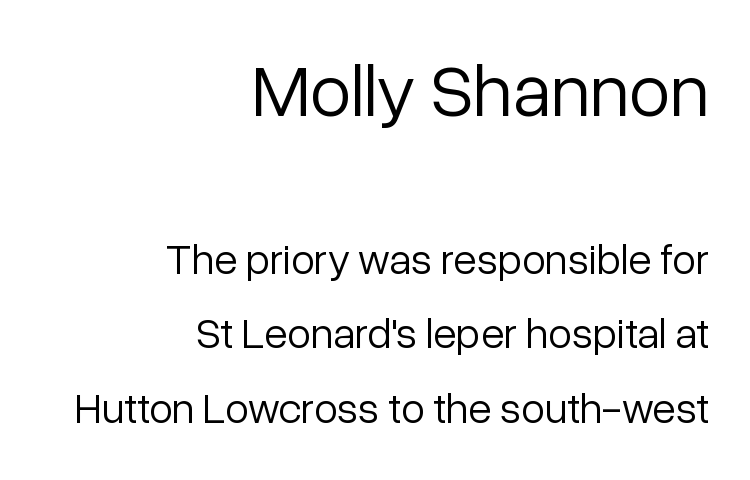
The image shows 75 px light sans-serif type, upright; set right-aligned, line spacing 1.73x, normal letter spacing, not underlined; the first (top) block is 1.74x larger; low stroke contrast and a medium x-height.
